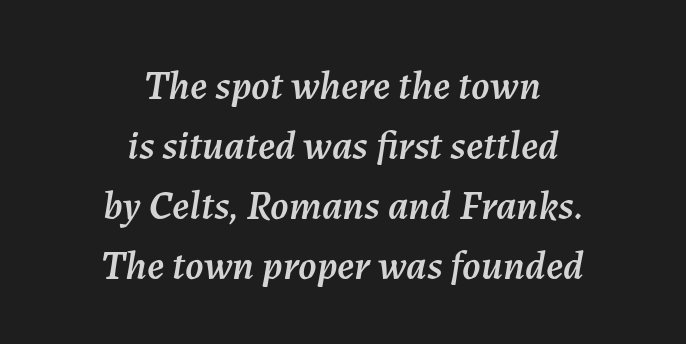
Q: Is the text italic (slanted)? A: Yes, it leans right by about 7 degrees.
Q: Is the text underlined? A: No.
Q: How is the paragraph aligned? A: Centered.
Q: Is the spacing between letters normal or unusually wide? A: Normal.
Q: Is the spacing between lines tight, normal or loose? A: Normal.
Q: Width (condensed, normal, or wide)? A: Normal.
Q: Stroke contrast? A: Medium.
Q: x-height? A: Medium.
Q: Monospaced? A: No.
